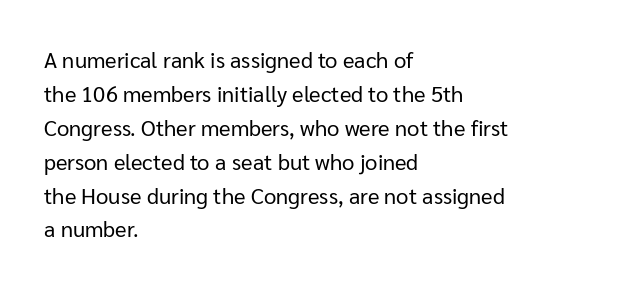
These lines stack with their left ends in a neat column. Any mark beneath the type? The region is blank. Short note: letters normally spaced. The type sits square on the baseline with zero lean.
